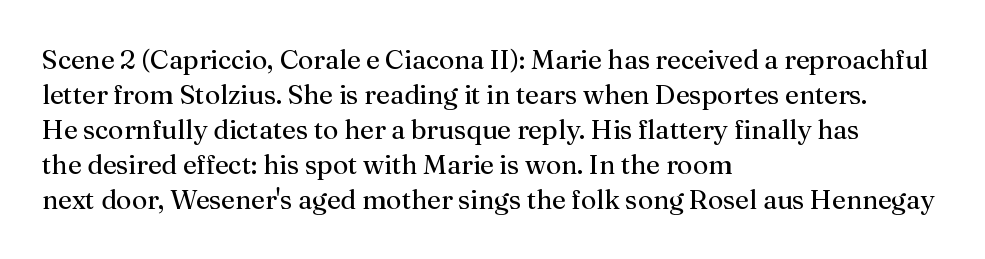
The image shows 27 px text type, upright; set left-aligned, normal line spacing (1.3x), normal letter spacing, not underlined.
